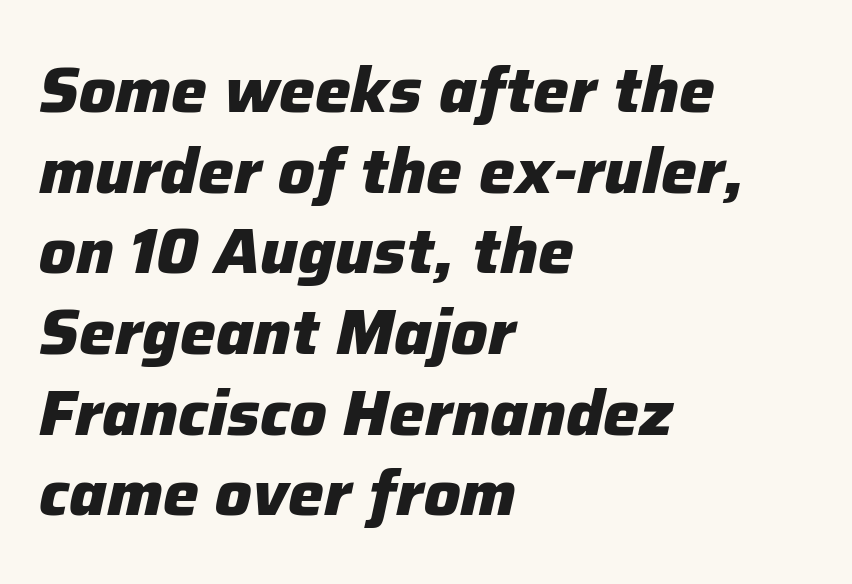
Does the lettering tilt? It does — this is italic. Does the leading feel generous? No, just average. The space beneath each line is pristine and unruled. These lines carry a lot of weight — the face is fully bold.
